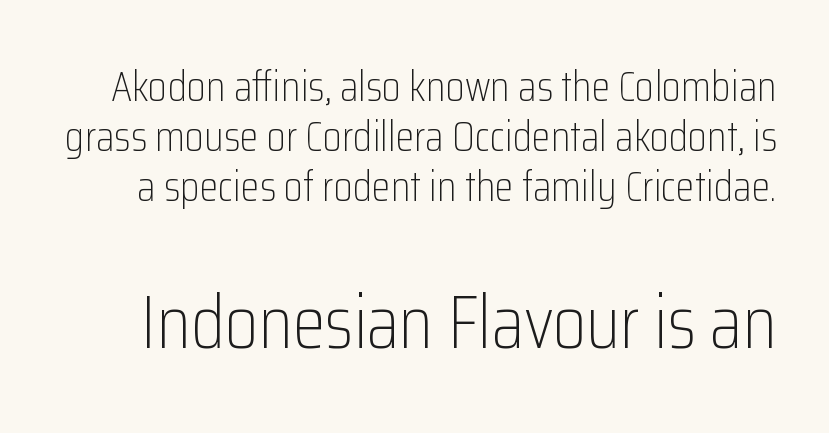
Q: Is the text bold? A: No.
Q: Is the text italic (slanted)? A: No, it is upright.
Q: Is the typeface a serif or a sans-serif typeface? A: Sans-serif.
Q: Is the text underlined? A: No.
Q: Is the spacing between letters normal or unusually wide? A: Normal.
Q: Which block of text is set in a larger size, the first (top) or the second (bottom)? A: The second (bottom) one.
Q: Width (condensed, normal, or wide)? A: Condensed.
Q: Stroke contrast? A: Low.
Q: x-height? A: Medium.
Q: Monospaced? A: No.
